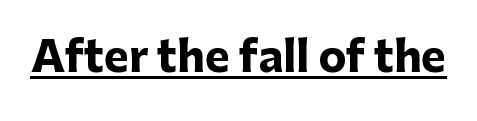
The image shows 42 px heavy sans-serif type, upright; set normal letter spacing, underlined; low stroke contrast and a medium x-height.
